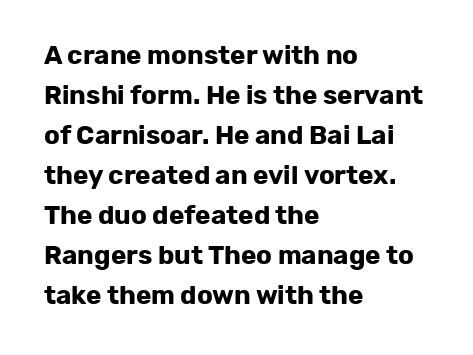
Q: Is the text bold? A: Yes.
Q: Is the text italic (slanted)? A: No, it is upright.
Q: Is the text underlined? A: No.
Q: How is the paragraph aligned? A: Left-aligned.
Q: Is the spacing between letters normal or unusually wide? A: Normal.
Q: Is the spacing between lines tight, normal or loose? A: Normal.
